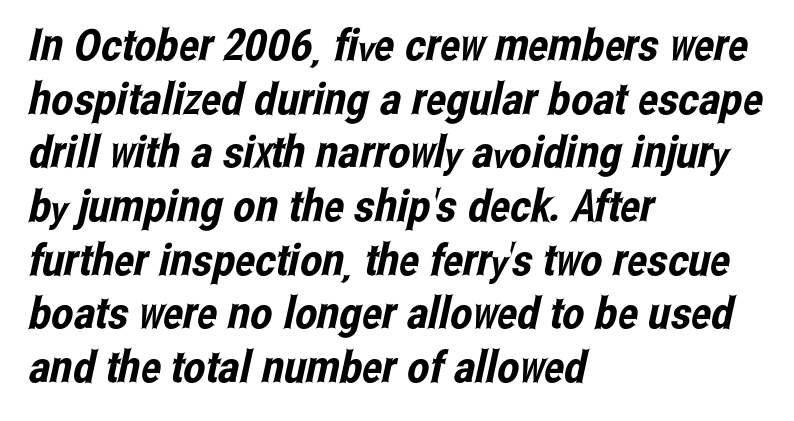
Where is the straight margin? On the left. The designer went with a sans here, leaving each stem footless. Clear beneath every line of the passage. Each word holds together tightly as a unit, with standard inter-letter gaps. You could not count columns in this text — the font is proportionally spaced.
